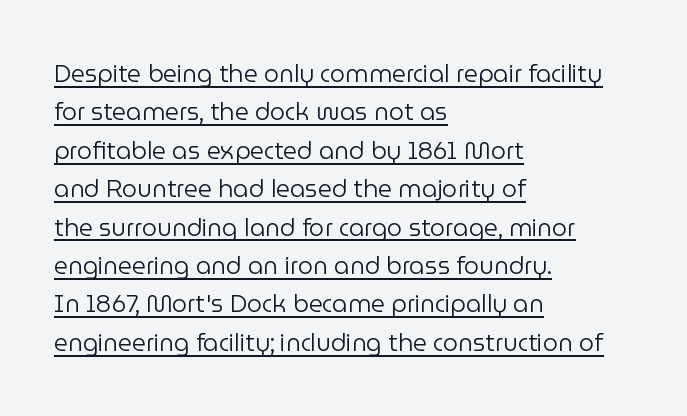
Q: Is the text bold? A: No.
Q: Is the text italic (slanted)? A: No, it is upright.
Q: Is the text underlined? A: Yes.
Q: How is the paragraph aligned? A: Left-aligned.
Q: Is the spacing between letters normal or unusually wide? A: Normal.
Q: Is the spacing between lines tight, normal or loose? A: Normal.
